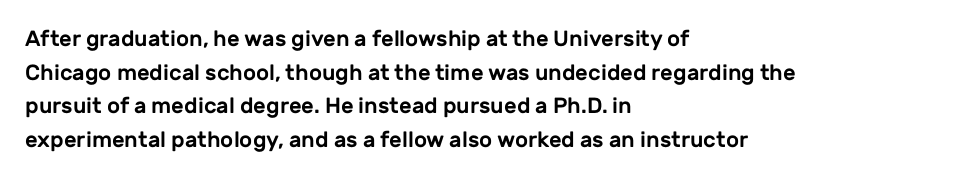
{"italic": "no", "underline": "no", "align": "left", "line_spacing": "normal", "line_spacing_ratio": 1.53, "letter_spacing": "normal", "letter_spacing_em": 0.0, "glyph_px": 22}
